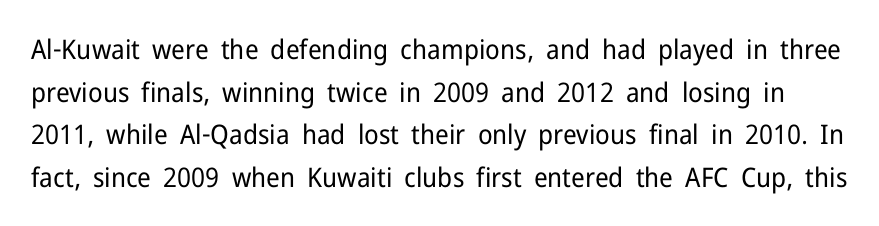
The image shows 27 px text type, upright; set normal line spacing (1.58x), normal letter spacing, not underlined.
